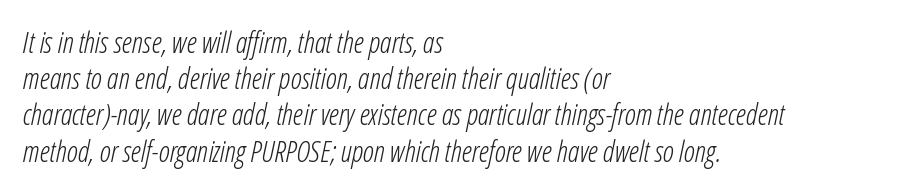
The rendering uses natural spacing where letterforms have individual widths. Reading down the block, your eye returns to a fixed left position each line. Clear beneath every line of the passage. The typeface has the unassuming heft of standard copy or less. Spacing between characters is what you'd get straight out of the box.
